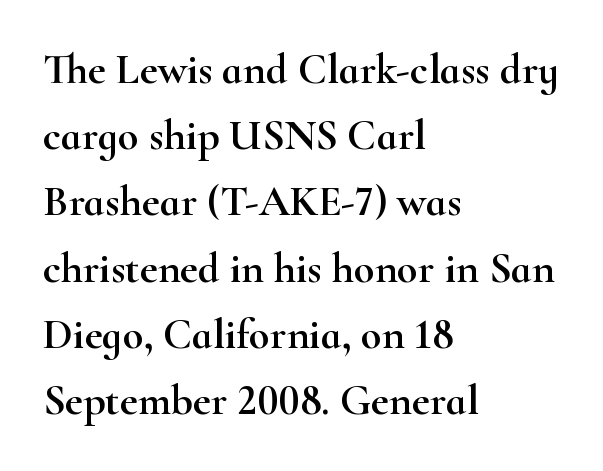
{"serif": "yes", "italic": "no", "width": "wide", "stroke_contrast": "high", "x_height": "small", "monospaced": "no", "underline": "no", "align": "left", "line_spacing": "normal", "line_spacing_ratio": 1.54, "letter_spacing": "normal", "letter_spacing_em": 0.0, "glyph_px": 43}
